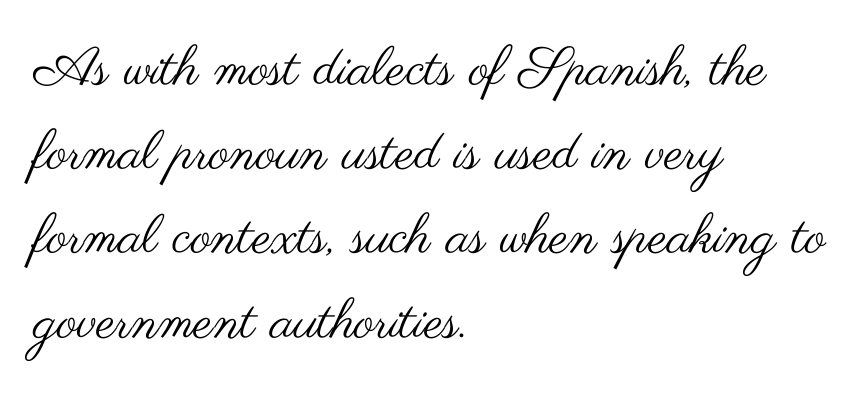
Caption: standard tracking, unaltered. The specimen omits any rule beneath the text block's lines. Is the type heavy? It reads as light-to-regular instead. The lines in this sample share a left origin and differ only in where they stop.
